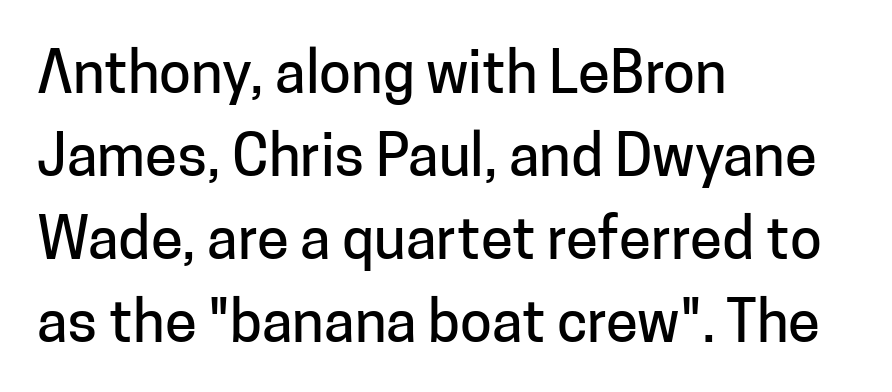
{"serif": "no", "italic": "no", "width": "normal", "stroke_contrast": "low", "x_height": "medium", "monospaced": "no", "underline": "no", "align": "left", "line_spacing": "normal", "line_spacing_ratio": 1.43, "letter_spacing": "normal", "letter_spacing_em": 0.0, "glyph_px": 58}
